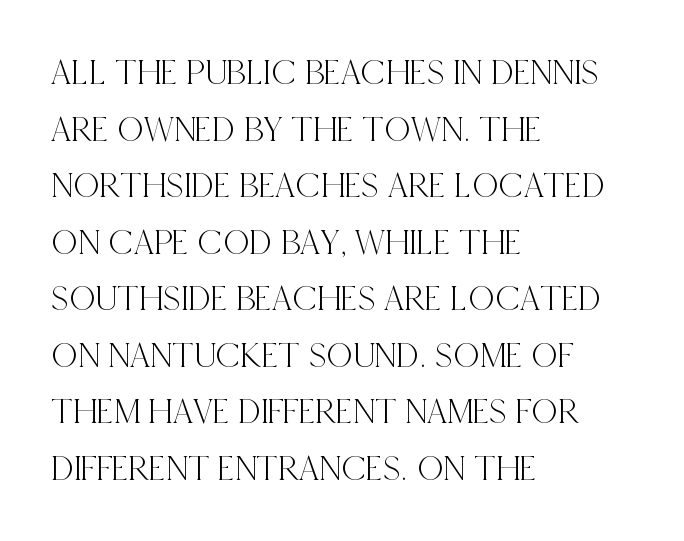
{"serif": "yes", "italic": "no", "width": "condensed", "x_height": "large", "monospaced": "no", "underline": "no", "align": "left", "line_spacing": "normal", "line_spacing_ratio": 1.57, "letter_spacing": "normal", "letter_spacing_em": 0.0, "glyph_px": 36}
